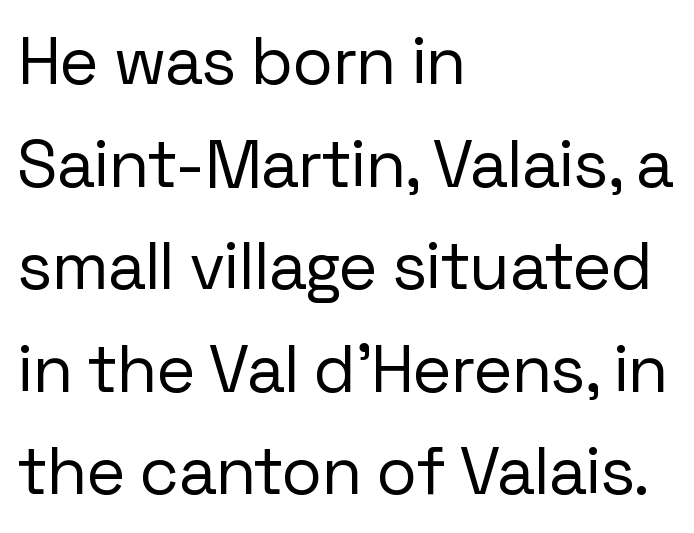
Q: Is the text bold? A: No.
Q: Is the text italic (slanted)? A: No, it is upright.
Q: Is the typeface a serif or a sans-serif typeface? A: Sans-serif.
Q: Is the text underlined? A: No.
Q: How is the paragraph aligned? A: Left-aligned.
Q: Is the spacing between letters normal or unusually wide? A: Normal.
Q: Is the spacing between lines tight, normal or loose? A: Normal.
Q: Width (condensed, normal, or wide)? A: Normal.
Q: Stroke contrast? A: Low.
Q: x-height? A: Medium.
Q: Monospaced? A: No.
